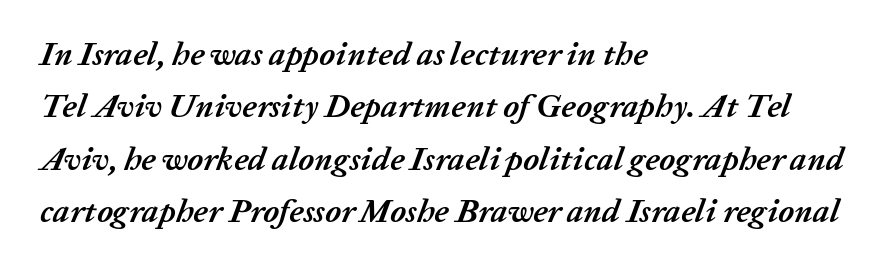
{"italic": "yes", "lean": "right", "slant_degrees": 20, "bold": "yes", "weight": "semibold", "width": "normal", "stroke_contrast": "low", "x_height": "medium", "monospaced": "no", "underline": "no", "align": "left", "line_spacing": "normal", "line_spacing_ratio": 1.59, "letter_spacing": "normal", "letter_spacing_em": 0.0, "glyph_px": 33}
